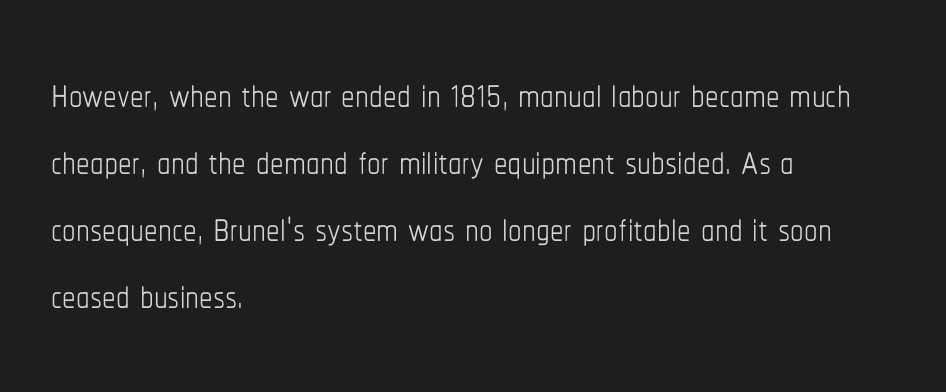
The image shows 54 px thin, condensed type, upright; set left-aligned, line spacing 1.24x, normal letter spacing, not underlined; low stroke contrast and a medium x-height.
